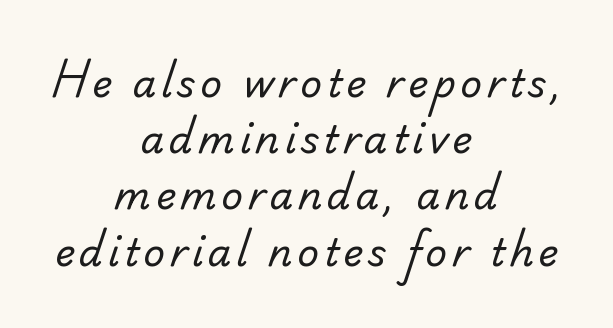
{"serif": "no", "bold": "no", "weight": "regular", "width": "normal", "stroke_contrast": "low", "x_height": "small", "monospaced": "no", "underline": "no", "align": "center", "line_spacing": "normal", "line_spacing_ratio": 1.48, "glyph_px": 38}
